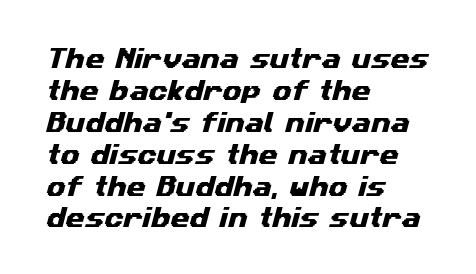
Q: Is the text underlined? A: No.
Q: How is the paragraph aligned? A: Left-aligned.
Q: Is the spacing between letters normal or unusually wide? A: Normal.
Q: Is the spacing between lines tight, normal or loose? A: Normal.
